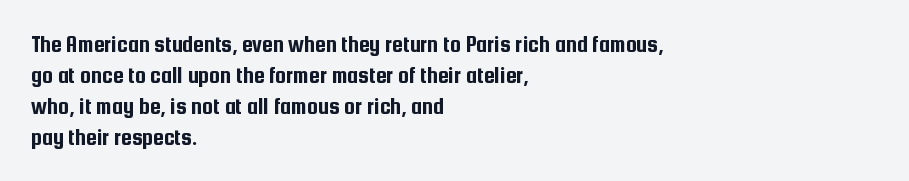
The image shows 24 px text type, upright; set left-aligned, normal line spacing (1.29x), normal letter spacing, not underlined.
